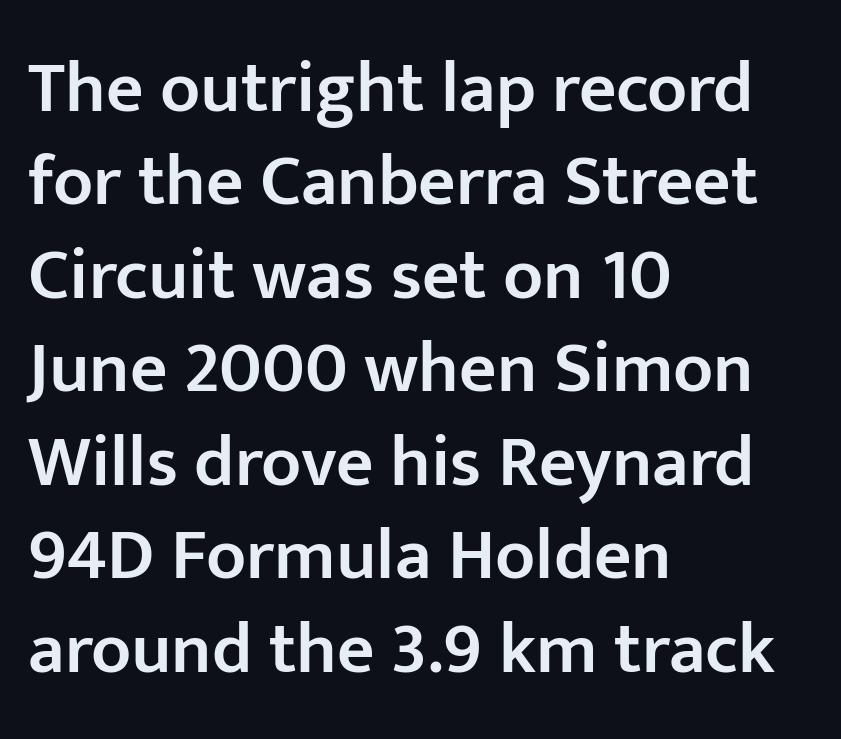
The passage shown is semibold, sitting just below true bold. The type family on display is of the sans-serif kind. Is this a fixed-width face? No — the glyphs have proportional, varying widths. This rendering leaves character spacing at its baseline value. Leading matches the norm, producing a regular column. Line beginnings align vertically; line endings do not.
